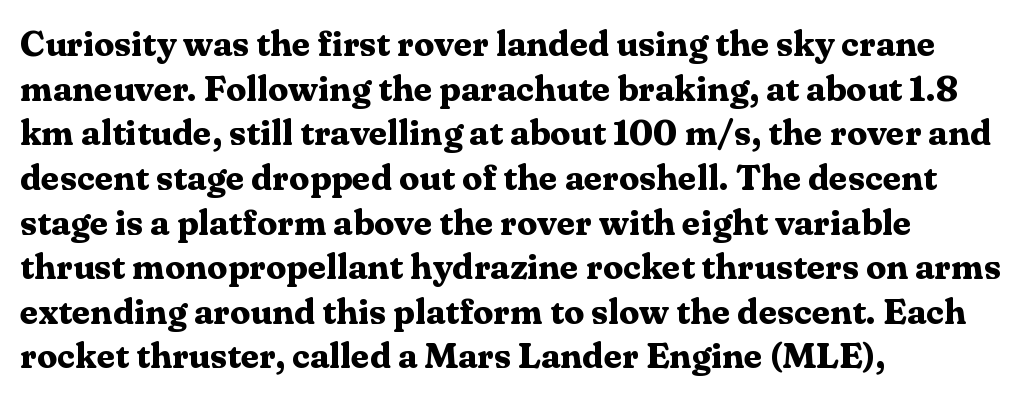
Q: Is the text bold? A: Yes.
Q: Is the text italic (slanted)? A: No, it is upright.
Q: Is the typeface a serif or a sans-serif typeface? A: Serif.
Q: Is the text underlined? A: No.
Q: How is the paragraph aligned? A: Left-aligned.
Q: Is the spacing between letters normal or unusually wide? A: Normal.
Q: Width (condensed, normal, or wide)? A: Normal.
Q: Stroke contrast? A: Medium.
Q: x-height? A: Medium.
Q: Monospaced? A: No.
